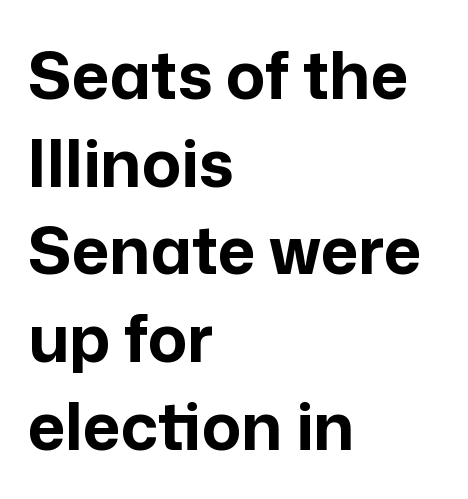
Q: Is the text bold? A: Yes.
Q: Is the text italic (slanted)? A: No, it is upright.
Q: Is the typeface a serif or a sans-serif typeface? A: Sans-serif.
Q: Is the text underlined? A: No.
Q: How is the paragraph aligned? A: Left-aligned.
Q: Is the spacing between letters normal or unusually wide? A: Normal.
Q: Is the spacing between lines tight, normal or loose? A: Normal.
Q: Width (condensed, normal, or wide)? A: Normal.
Q: Stroke contrast? A: Low.
Q: x-height? A: Medium.
Q: Monospaced? A: No.
